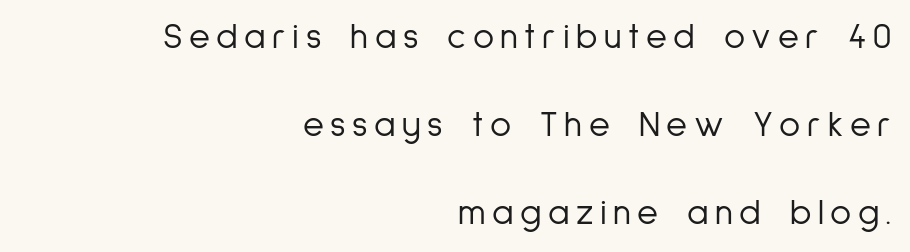
The image shows 36 px light, condensed sans-serif type, upright; set right-aligned, loose line spacing (2.45x), not underlined; low stroke contrast and a medium x-height.
